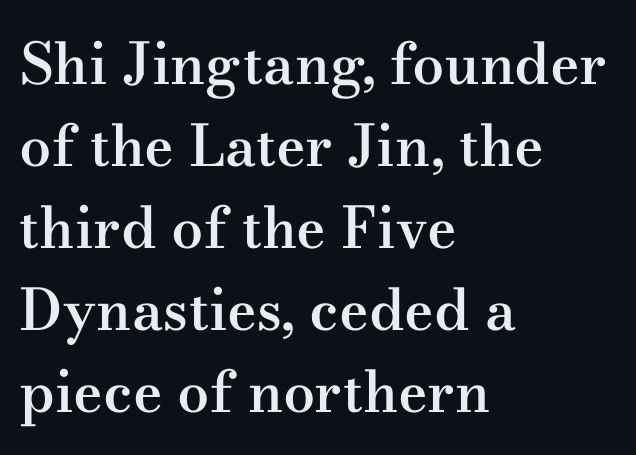
Q: Is the text bold? A: Semi-bold.
Q: Is the text italic (slanted)? A: No, it is upright.
Q: Is the typeface a serif or a sans-serif typeface? A: Serif.
Q: Is the text underlined? A: No.
Q: How is the paragraph aligned? A: Left-aligned.
Q: Is the spacing between letters normal or unusually wide? A: Normal.
Q: Is the spacing between lines tight, normal or loose? A: Normal.
Q: Width (condensed, normal, or wide)? A: Wide.
Q: Stroke contrast? A: Medium.
Q: x-height? A: Small.
Q: Monospaced? A: No.
